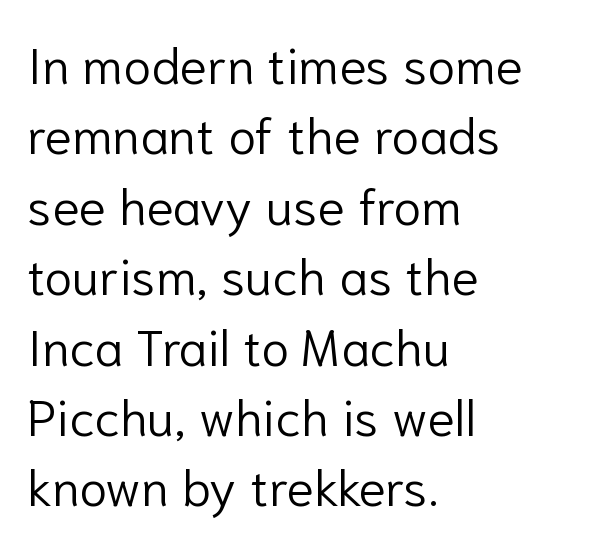
The characters display no serif detailing; their extremities are plain. The horizontal fit of the characters is conventional and even. The rendering anchors every line to the left-hand side. One glance says typical: line gaps are just what's usual. Just letters on the line, the space beneath them empty. The letters advance in unequal steps, a hallmark of proportional type.
